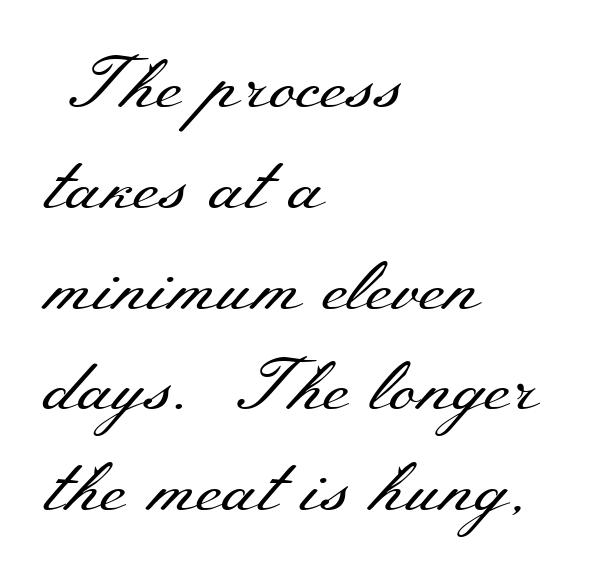
Q: Is the text bold? A: No.
Q: Is the text italic (slanted)? A: Yes.
Q: Is the typeface a serif or a sans-serif typeface? A: Serif.
Q: Is the text underlined? A: No.
Q: How is the paragraph aligned? A: Left-aligned.
Q: Is the spacing between letters normal or unusually wide? A: Normal.
Q: Is the spacing between lines tight, normal or loose? A: Normal.
Q: Width (condensed, normal, or wide)? A: Wide.
Q: Stroke contrast? A: Medium.
Q: x-height? A: Small.
Q: Monospaced? A: No.
